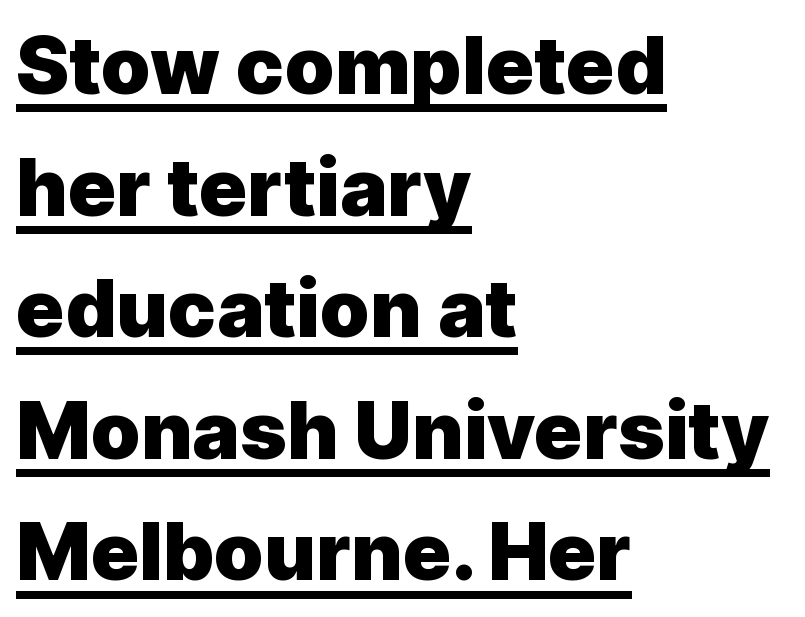
{"serif": "no", "italic": "no", "bold": "yes", "weight": "heavy", "width": "normal", "x_height": "medium", "monospaced": "no", "underline": "yes", "align": "left", "line_spacing": "normal", "line_spacing_ratio": 1.52, "letter_spacing": "normal", "letter_spacing_em": 0.0, "glyph_px": 80}
